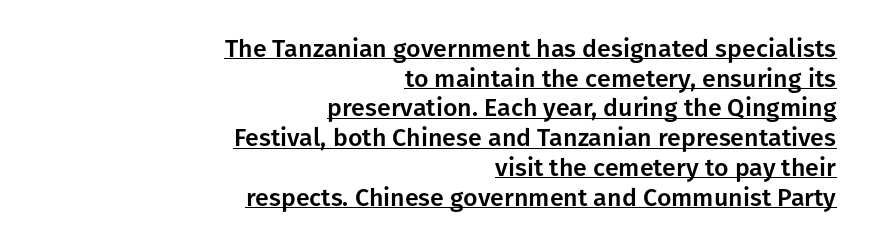
{"italic": "no", "underline": "yes", "align": "right", "line_spacing_ratio": 1.19, "letter_spacing": "normal", "letter_spacing_em": 0.0, "glyph_px": 25}
